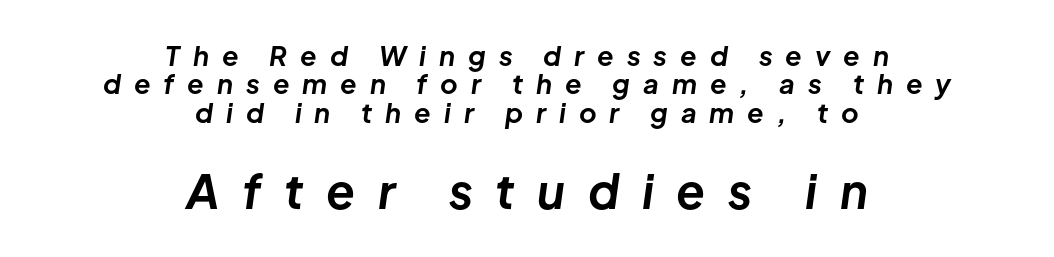
Q: Is the text bold? A: Yes.
Q: Is the text italic (slanted)? A: Yes, it leans right by about 8 degrees.
Q: Is the text underlined? A: No.
Q: How is the paragraph aligned? A: Centered.
Q: Is the spacing between letters normal or unusually wide? A: Unusually wide.
Q: Is the spacing between lines tight, normal or loose? A: Tight.
Q: Which block of text is set in a larger size, the first (top) or the second (bottom)? A: The second (bottom) one.
Q: Width (condensed, normal, or wide)? A: Normal.
Q: Stroke contrast? A: Low.
Q: x-height? A: Medium.
Q: Monospaced? A: No.
